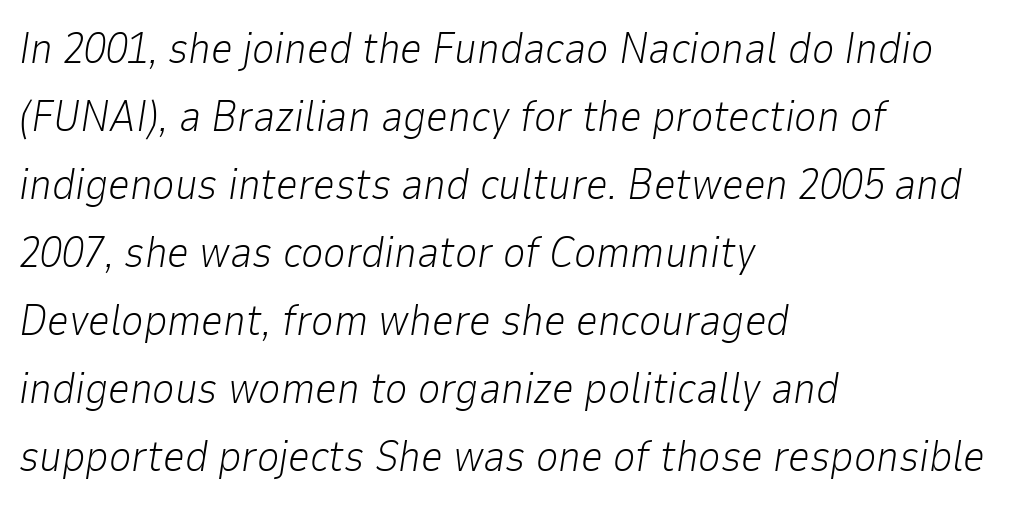
Q: Is the text bold? A: No.
Q: Is the text italic (slanted)? A: Yes, it leans right by about 9 degrees.
Q: Is the text underlined? A: No.
Q: How is the paragraph aligned? A: Left-aligned.
Q: Is the spacing between letters normal or unusually wide? A: Normal.
Q: Is the spacing between lines tight, normal or loose? A: Normal.
Q: Width (condensed, normal, or wide)? A: Normal.
Q: Stroke contrast? A: Low.
Q: x-height? A: Medium.
Q: Monospaced? A: No.
